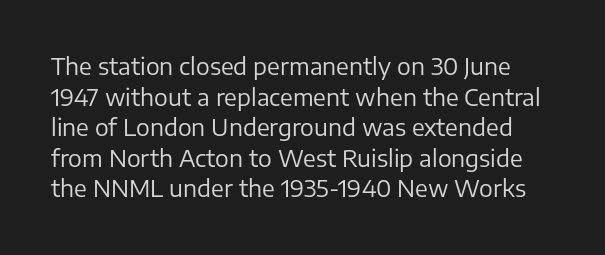
{"italic": "no", "bold": "no", "underline": "no", "line_spacing": "normal", "line_spacing_ratio": 1.33, "letter_spacing": "normal", "letter_spacing_em": 0.0, "glyph_px": 23}
